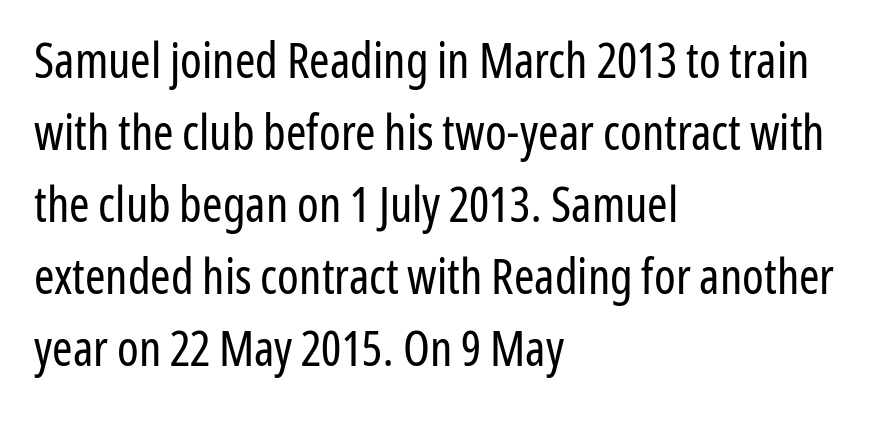
The letters look calm and open, with moderate or lighter stems. These lines were composed using upright roman letters. Type style note: lacks serifs. The face used here is proportionally spaced, like ordinary book or web type.
